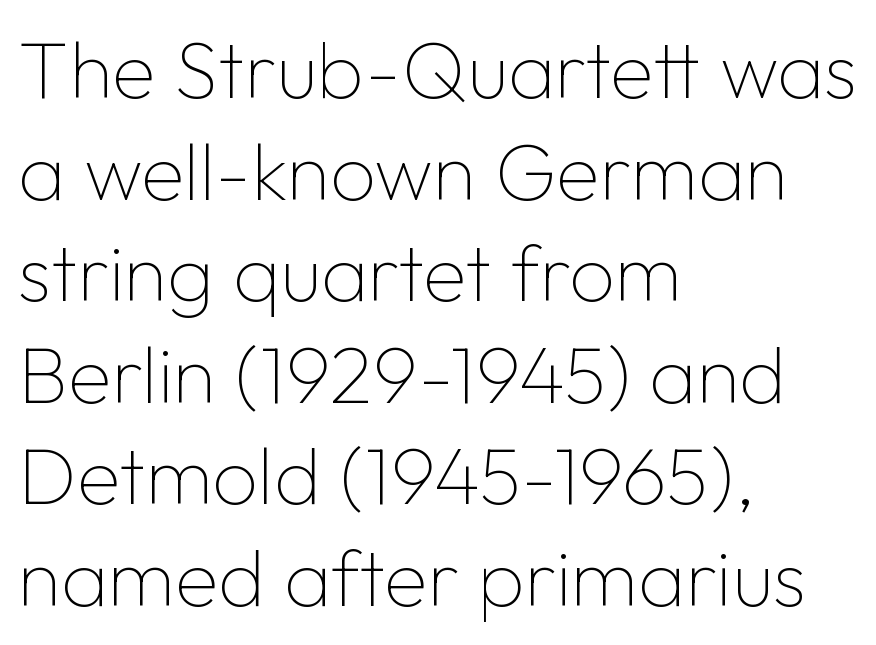
Q: Is the text bold? A: No.
Q: Is the text italic (slanted)? A: No, it is upright.
Q: Is the typeface a serif or a sans-serif typeface? A: Sans-serif.
Q: Is the text underlined? A: No.
Q: How is the paragraph aligned? A: Left-aligned.
Q: Is the spacing between letters normal or unusually wide? A: Normal.
Q: Is the spacing between lines tight, normal or loose? A: Normal.
Q: Width (condensed, normal, or wide)? A: Normal.
Q: Stroke contrast? A: Low.
Q: x-height? A: Medium.
Q: Monospaced? A: No.
